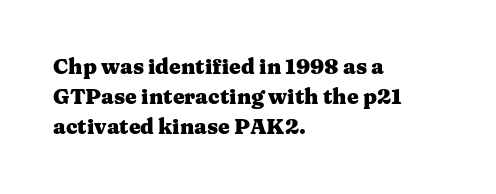
{"italic": "no", "bold": "yes", "underline": "no", "align": "left", "line_spacing": "normal", "line_spacing_ratio": 1.44, "letter_spacing": "normal", "letter_spacing_em": 0.0, "glyph_px": 21}
